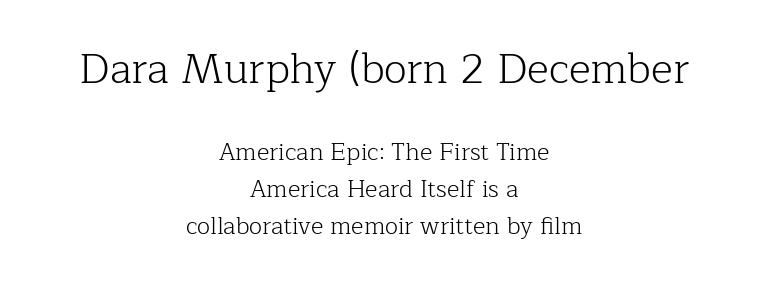
Q: Is the text bold? A: No.
Q: Is the text italic (slanted)? A: No, it is upright.
Q: Is the typeface a serif or a sans-serif typeface? A: Serif.
Q: Is the text underlined? A: No.
Q: How is the paragraph aligned? A: Centered.
Q: Is the spacing between letters normal or unusually wide? A: Normal.
Q: Is the spacing between lines tight, normal or loose? A: Normal.
Q: Which block of text is set in a larger size, the first (top) or the second (bottom)? A: The first (top) one.
Q: Width (condensed, normal, or wide)? A: Normal.
Q: Stroke contrast? A: Low.
Q: x-height? A: Medium.
Q: Monospaced? A: No.
